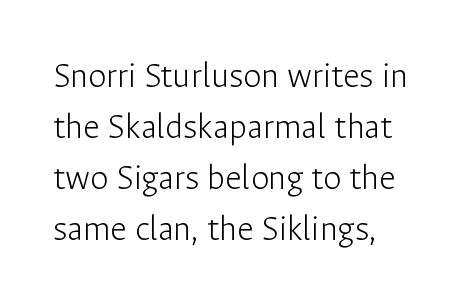
{"serif": "no", "italic": "no", "bold": "no", "weight": "light", "width": "normal", "stroke_contrast": "low", "x_height": "medium", "monospaced": "no", "underline": "no", "align": "left", "line_spacing": "normal", "line_spacing_ratio": 1.38, "letter_spacing": "normal", "letter_spacing_em": 0.0, "glyph_px": 37}
